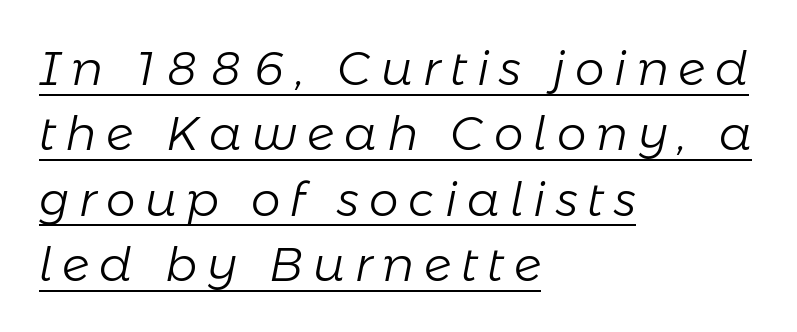
The image shows 47 px light type, italic (leaning right); set left-aligned, normal line spacing (1.39x), unusually wide letter spacing (+0.21 em), underlined; low stroke contrast and a medium x-height.
